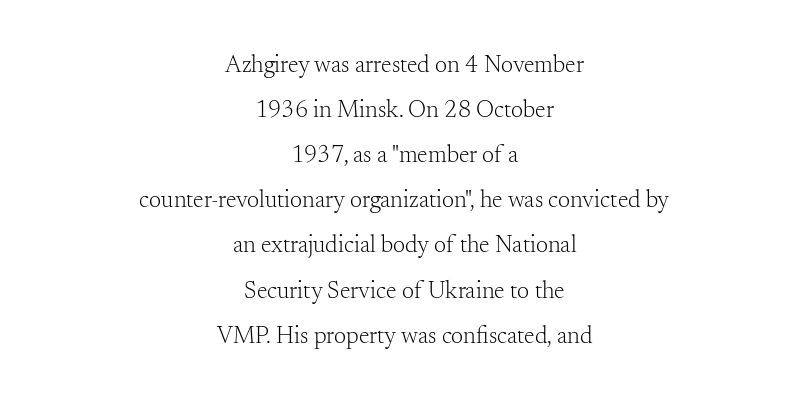
The image shows 24 px text type, upright; set centered, line spacing 1.88x, normal letter spacing, not underlined.
